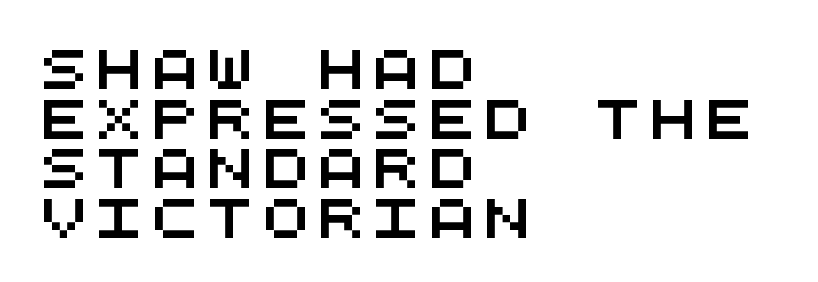
{"serif": "no", "width": "wide", "stroke_contrast": "medium", "x_height": "large", "monospaced": "yes", "underline": "no", "align": "left", "line_spacing": "normal", "line_spacing_ratio": 1.27, "letter_spacing": "wide", "letter_spacing_em": 0.22, "glyph_px": 39}
